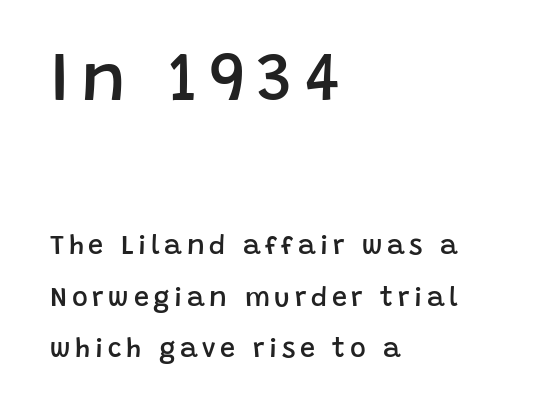
{"serif": "no", "italic": "no", "bold": "semi", "weight": "semibold", "width": "normal", "stroke_contrast": "low", "x_height": "large", "monospaced": "no", "underline": "no", "align": "left", "line_spacing": "loose", "line_spacing_ratio": 1.91, "larger_block": "first", "size_ratio": 2.52, "glyph_px": 68}
